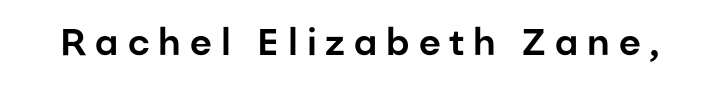
{"serif": "no", "italic": "no", "width": "normal", "stroke_contrast": "low", "x_height": "medium", "monospaced": "no", "underline": "no", "letter_spacing": "wide", "letter_spacing_em": 0.24, "glyph_px": 37}
